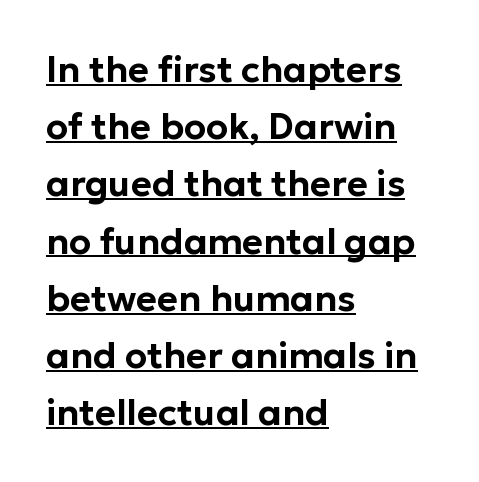
The image shows 36 px sans-serif type, upright; set left-aligned, normal line spacing (1.59x), normal letter spacing, underlined; low stroke contrast and a medium x-height.
